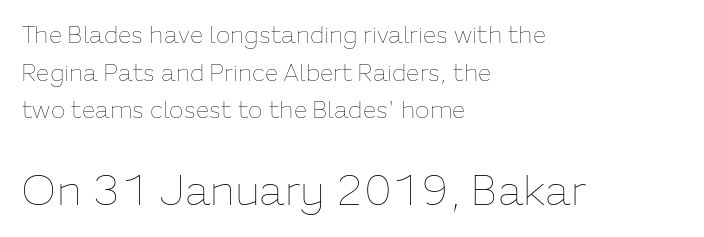
Proportional: the letters do not fall into vertical columns. The letters in the lower block stand taller than those in the block above. The face looks like a standard text weight, possibly lighter. The setting favours the left margin, as ordinary paragraphs usually do. Between one letter and the next there's only the usual sliver of space. Leading matches the norm, producing a regular column.
